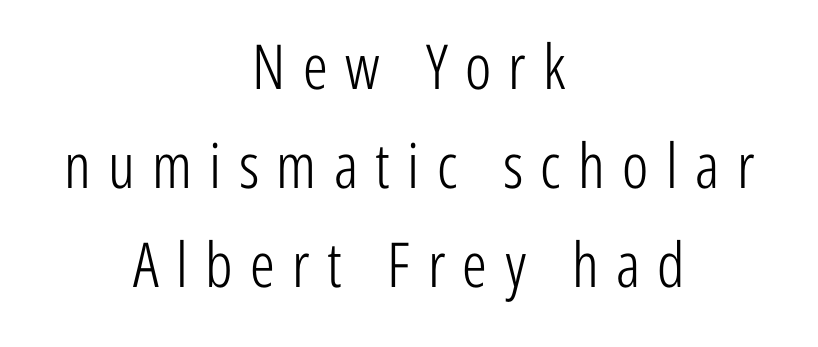
{"serif": "no", "italic": "no", "bold": "no", "weight": "light", "width": "condensed", "stroke_contrast": "low", "x_height": "medium", "monospaced": "no", "underline": "no", "align": "center", "line_spacing": "normal", "line_spacing_ratio": 1.6, "letter_spacing": "wide", "letter_spacing_em": 0.28, "glyph_px": 62}
